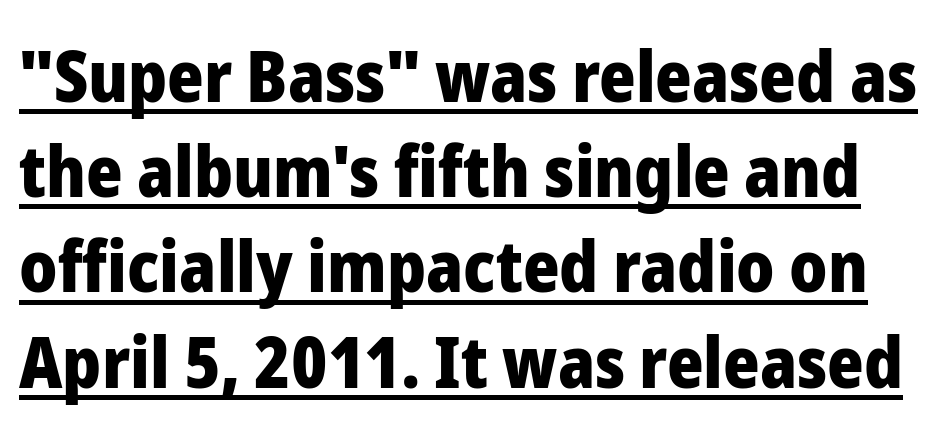
Q: Is the text bold? A: Yes.
Q: Is the text italic (slanted)? A: No, it is upright.
Q: Is the typeface a serif or a sans-serif typeface? A: Sans-serif.
Q: Is the text underlined? A: Yes.
Q: Is the spacing between letters normal or unusually wide? A: Normal.
Q: Is the spacing between lines tight, normal or loose? A: Normal.
Q: Width (condensed, normal, or wide)? A: Normal.
Q: Stroke contrast? A: Low.
Q: x-height? A: Medium.
Q: Monospaced? A: No.
